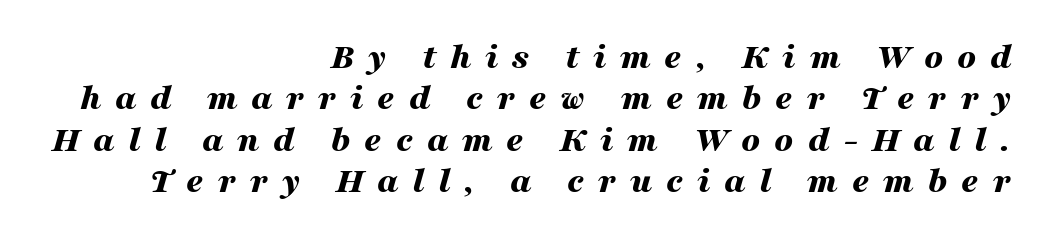
Q: Is the text bold? A: Yes.
Q: Is the text italic (slanted)? A: Yes, it leans right by about 16 degrees.
Q: Is the text underlined? A: No.
Q: How is the paragraph aligned? A: Right-aligned.
Q: Is the spacing between letters normal or unusually wide? A: Unusually wide.
Q: Is the spacing between lines tight, normal or loose? A: Tight.
Q: Width (condensed, normal, or wide)? A: Wide.
Q: Stroke contrast? A: Medium.
Q: x-height? A: Medium.
Q: Monospaced? A: No.
